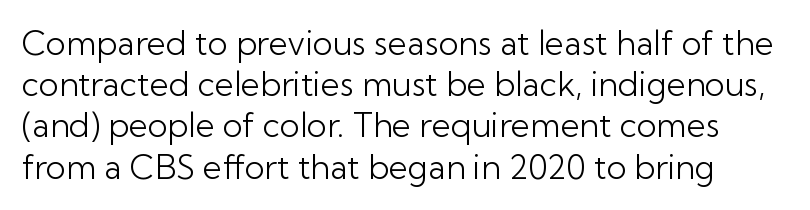
Q: Is the text bold? A: No.
Q: Is the text italic (slanted)? A: No, it is upright.
Q: Is the typeface a serif or a sans-serif typeface? A: Sans-serif.
Q: Is the text underlined? A: No.
Q: Is the spacing between letters normal or unusually wide? A: Normal.
Q: Is the spacing between lines tight, normal or loose? A: Normal.
Q: Width (condensed, normal, or wide)? A: Normal.
Q: Stroke contrast? A: Low.
Q: x-height? A: Medium.
Q: Monospaced? A: No.
